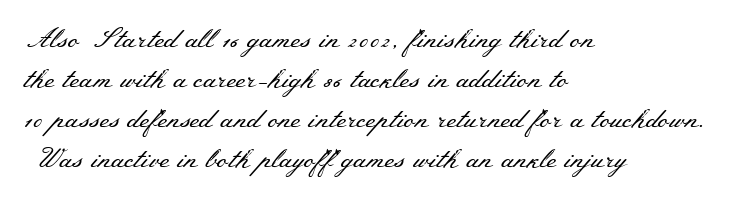
Observe the ordinary spacing: letters are neighbours, not strangers. Line spacing here is normal. The zone under the glyphs is completely vacant. These lines stack with their left ends in a neat column.
